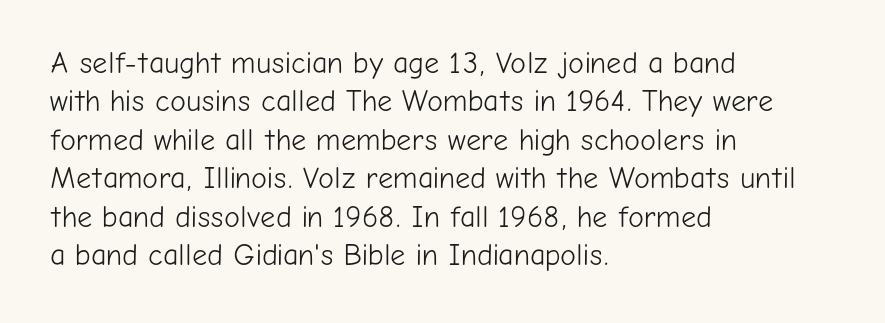
Q: Is the text bold? A: No.
Q: Is the text italic (slanted)? A: No, it is upright.
Q: Is the typeface a serif or a sans-serif typeface? A: Sans-serif.
Q: Is the text underlined? A: No.
Q: How is the paragraph aligned? A: Left-aligned.
Q: Is the spacing between letters normal or unusually wide? A: Normal.
Q: Is the spacing between lines tight, normal or loose? A: Normal.
Q: Width (condensed, normal, or wide)? A: Normal.
Q: Stroke contrast? A: Low.
Q: x-height? A: Medium.
Q: Monospaced? A: No.
